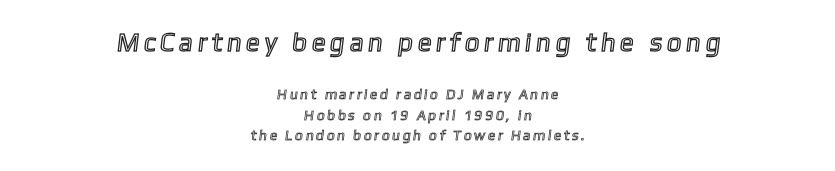
Q: Is the text underlined? A: No.
Q: How is the paragraph aligned? A: Centered.
Q: Is the spacing between letters normal or unusually wide? A: Unusually wide.
Q: Is the spacing between lines tight, normal or loose? A: Normal.
Q: Which block of text is set in a larger size, the first (top) or the second (bottom)? A: The first (top) one.
